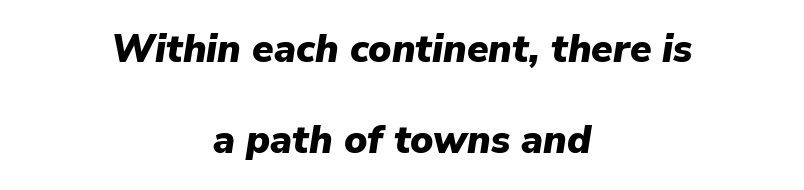
Rows of type keep a wide berth in the vertical direction. Here the designer chose a conventional face with non-uniform glyph widths. The glyphs look as if they've been sheared to an angle. The tracking reads as untouched default to a designer's eye.
